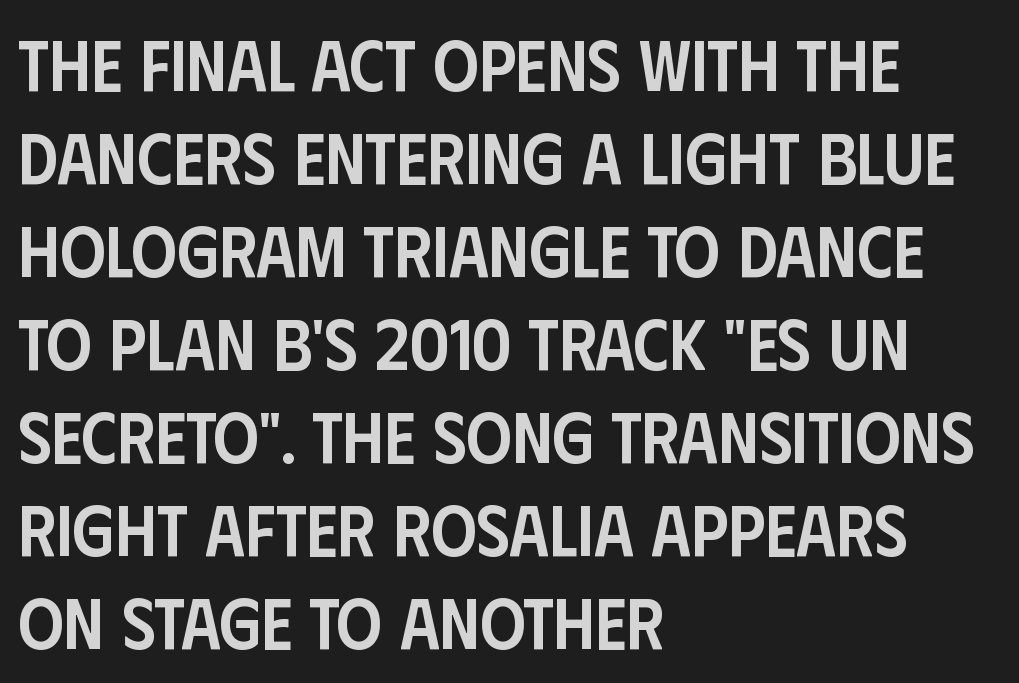
Nope, no serifs anywhere on these letters. The space between consecutive lines is moderate. The letters are semibold — heavier than regular but short of a full bold. The gaps between neighbouring characters are ordinary and unremarkable. Think of a printed novel: that variable character pitch is what you see here.
